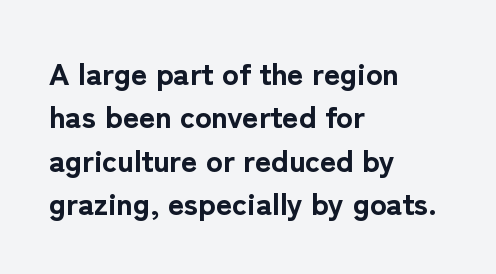
Q: Is the text bold? A: Yes.
Q: Is the text italic (slanted)? A: No, it is upright.
Q: Is the typeface a serif or a sans-serif typeface? A: Sans-serif.
Q: Is the text underlined? A: No.
Q: How is the paragraph aligned? A: Left-aligned.
Q: Is the spacing between letters normal or unusually wide? A: Normal.
Q: Is the spacing between lines tight, normal or loose? A: Normal.
Q: Width (condensed, normal, or wide)? A: Normal.
Q: Stroke contrast? A: Low.
Q: x-height? A: Medium.
Q: Monospaced? A: No.
